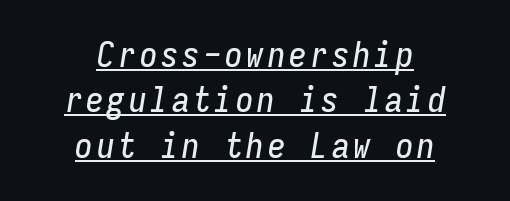
{"italic": "yes", "lean": "right", "slant_degrees": 9, "width": "condensed", "stroke_contrast": "low", "x_height": "medium", "monospaced": "yes", "underline": "yes", "align": "center", "line_spacing": "normal", "line_spacing_ratio": 1.3, "glyph_px": 35}
